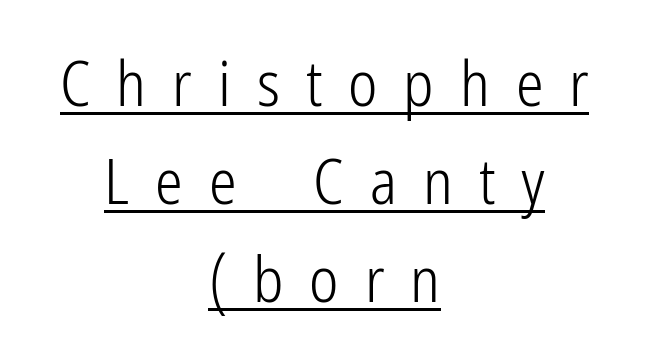
Q: Is the text bold? A: No.
Q: Is the text italic (slanted)? A: No, it is upright.
Q: Is the typeface a serif or a sans-serif typeface? A: Sans-serif.
Q: Is the text underlined? A: Yes.
Q: How is the paragraph aligned? A: Centered.
Q: Is the spacing between letters normal or unusually wide? A: Unusually wide.
Q: Is the spacing between lines tight, normal or loose? A: Normal.
Q: Width (condensed, normal, or wide)? A: Condensed.
Q: Stroke contrast? A: Low.
Q: x-height? A: Medium.
Q: Monospaced? A: No.
